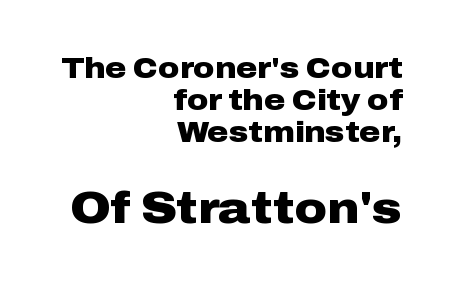
The image shows 44 px heavy, wide sans-serif type, upright; set right-aligned, tight line spacing (1.11x), normal letter spacing, not underlined; the second (bottom) block is 1.52x larger; low stroke contrast and a medium x-height.
